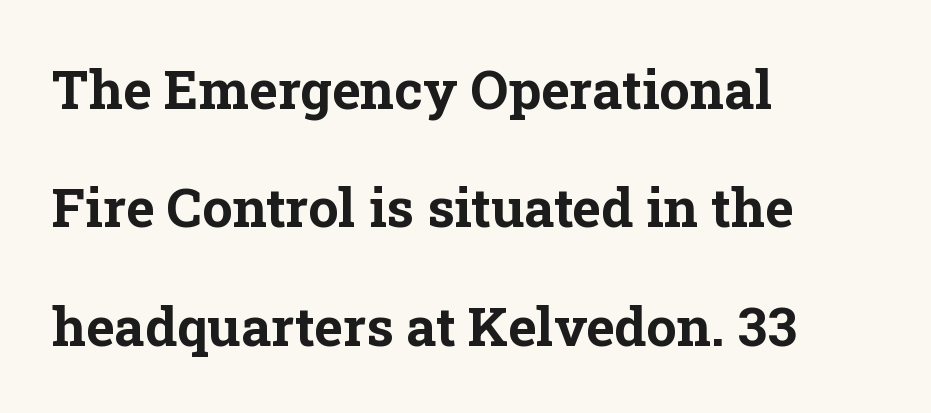
The image shows 54 px bold serif type, upright; set left-aligned, loose line spacing (2.19x), normal letter spacing, not underlined; low stroke contrast and a medium x-height.
